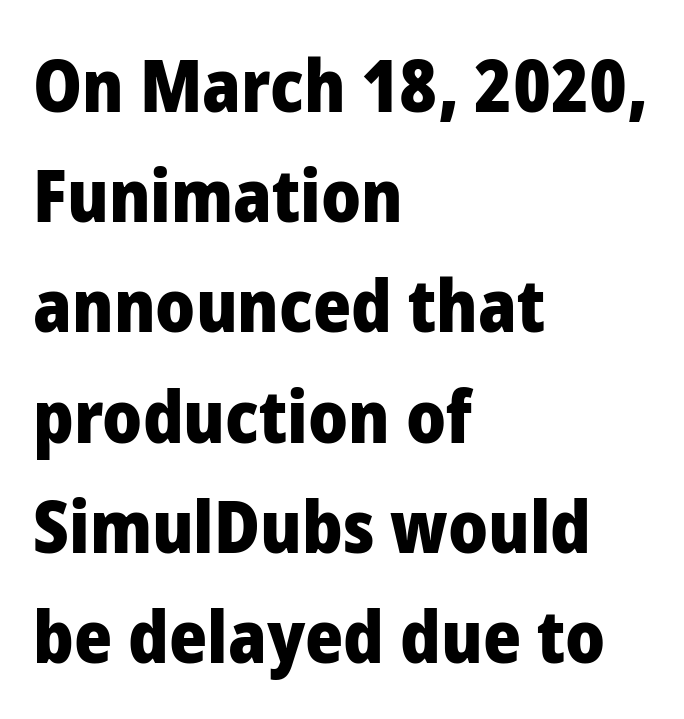
Regarding leading, the lines here are spaced in the standard way. The passage shown is not underscored anywhere. Proportional: the letters do not fall into vertical columns. Where is the straight margin? On the left.
